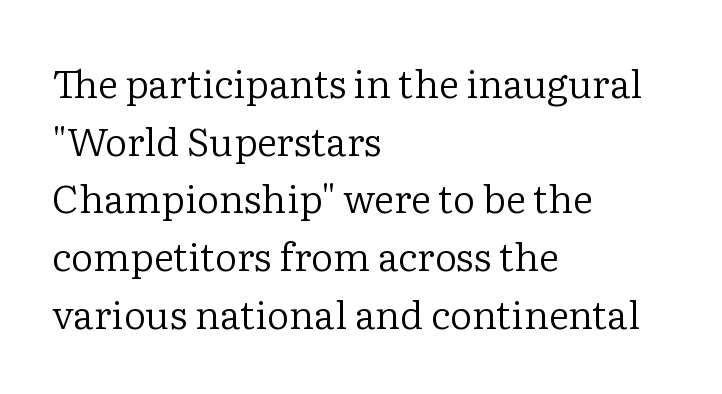
{"serif": "yes", "italic": "no", "bold": "no", "weight": "regular", "width": "normal", "stroke_contrast": "low", "x_height": "medium", "monospaced": "no", "underline": "no", "align": "left", "line_spacing": "normal", "line_spacing_ratio": 1.48, "letter_spacing": "normal", "letter_spacing_em": 0.0, "glyph_px": 39}
